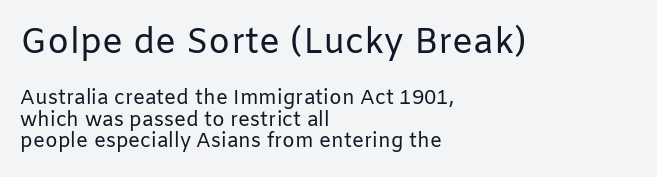
The image shows 35 px regular-weight sans-serif type, upright; set left-aligned, tight line spacing (1.07x), normal letter spacing, not underlined; the first (top) block is 1.75x larger; low stroke contrast and a medium x-height.
